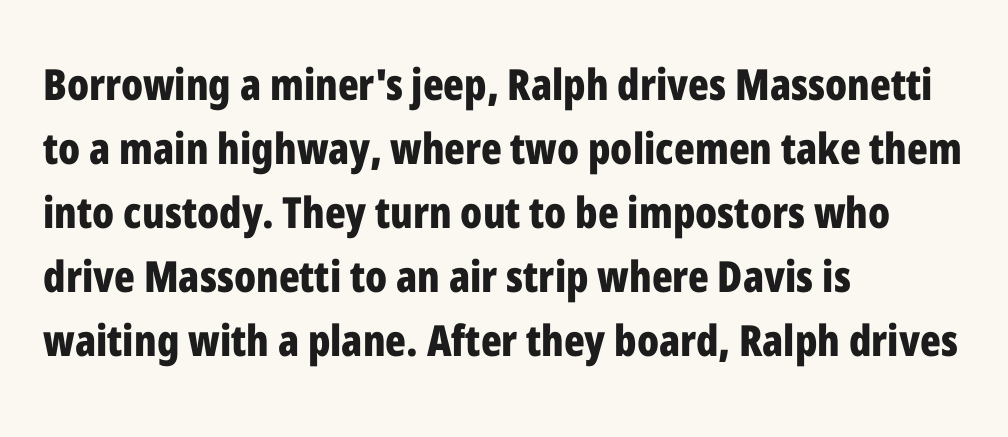
{"serif": "no", "italic": "no", "bold": "yes", "weight": "bold", "width": "condensed", "stroke_contrast": "low", "x_height": "medium", "monospaced": "no", "underline": "no", "align": "left", "line_spacing": "normal", "line_spacing_ratio": 1.49, "letter_spacing": "normal", "letter_spacing_em": 0.0, "glyph_px": 43}
